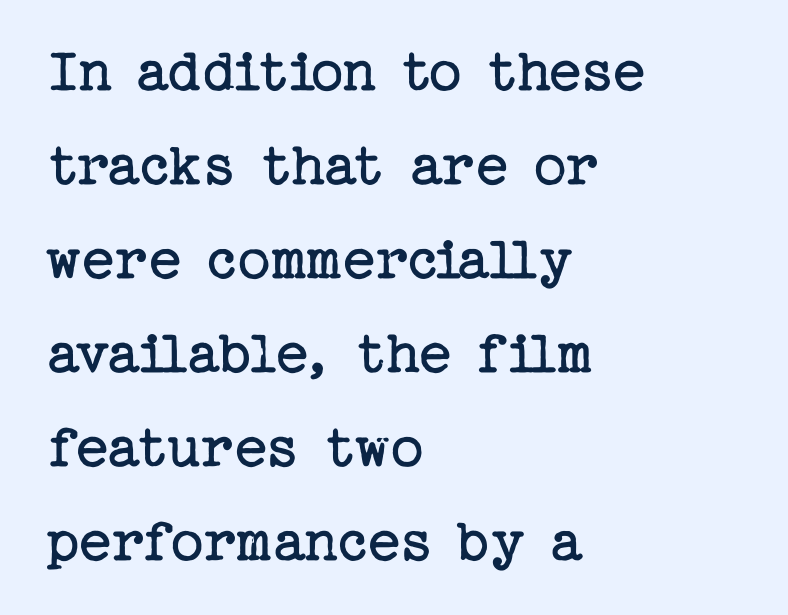
Q: Is the text bold? A: No.
Q: Is the text italic (slanted)? A: No, it is upright.
Q: Is the typeface a serif or a sans-serif typeface? A: Serif.
Q: Is the text underlined? A: No.
Q: How is the paragraph aligned? A: Left-aligned.
Q: Is the spacing between letters normal or unusually wide? A: Normal.
Q: Is the spacing between lines tight, normal or loose? A: Normal.
Q: Width (condensed, normal, or wide)? A: Normal.
Q: Stroke contrast? A: Low.
Q: x-height? A: Medium.
